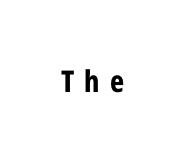
Q: Is the text bold? A: Yes.
Q: Is the text italic (slanted)? A: No, it is upright.
Q: Is the typeface a serif or a sans-serif typeface? A: Sans-serif.
Q: Is the text underlined? A: No.
Q: Is the spacing between letters normal or unusually wide? A: Unusually wide.
Q: Width (condensed, normal, or wide)? A: Condensed.
Q: Stroke contrast? A: Low.
Q: x-height? A: Medium.
Q: Monospaced? A: No.
